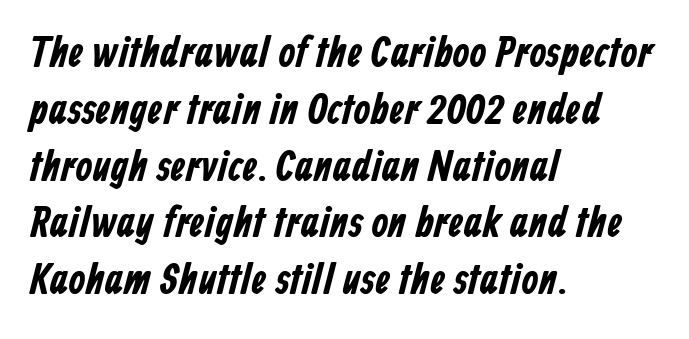
The image shows 43 px condensed sans-serif type; set left-aligned, normal line spacing (1.32x), normal letter spacing, not underlined; low stroke contrast and a medium x-height.
